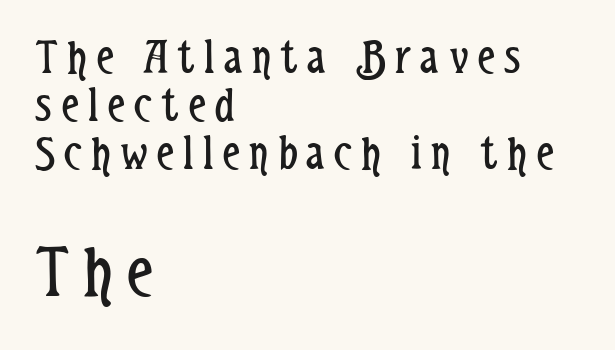
The image shows 75 px regular-weight, condensed sans-serif type, upright; set left-aligned, tight line spacing (0.96x), not underlined; the second (bottom) block is 1.5x larger; low stroke contrast and a medium x-height.
